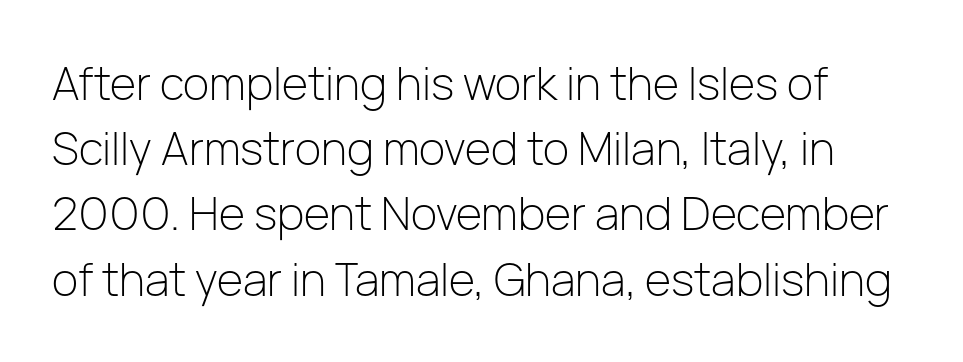
The weight would be labelled regular, book, light, or lighter still. Varying glyph widths throughout — classic text-font behaviour. Line spacing here is normal. If you drew a line through each stem, it would be perfectly vertical.
